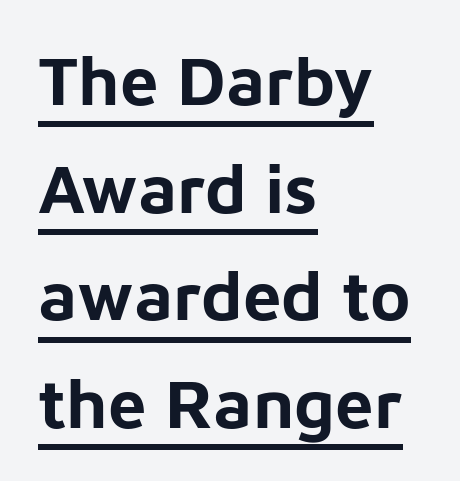
Line spacing here is normal. Is the letter spacing exaggerated? No — it looks like the ordinary default. These lines are rendered in a variable-pitch font. In terms of weight, the rendering is a true, heavy bold.
